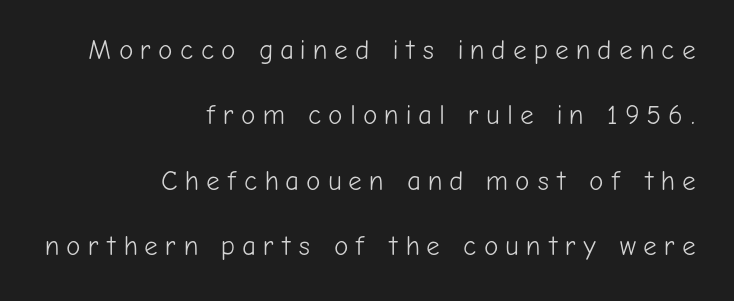
Q: Is the text bold? A: No.
Q: Is the text italic (slanted)? A: No, it is upright.
Q: Is the text underlined? A: No.
Q: How is the paragraph aligned? A: Right-aligned.
Q: Is the spacing between letters normal or unusually wide? A: Unusually wide.
Q: Is the spacing between lines tight, normal or loose? A: Loose.
